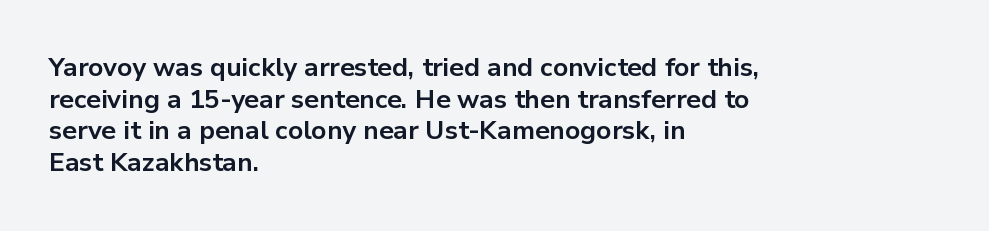
I'd describe the lettering as bold — thick and assertive. Words appear dense and cohesive because spacing is normal. Reading down the block, your eye returns to a fixed left position each line. The lettering holds an erect, upright posture throughout. Descender tails drop into unmarked territory.
